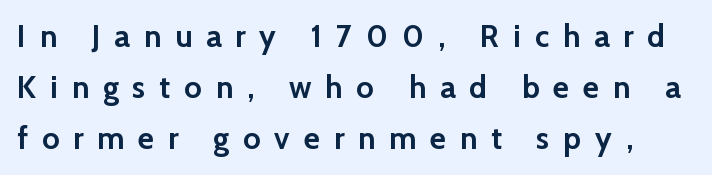
Loose tracking; the words dissolve into strings of separated letters. Rendered with straight, roman letterforms. Vertically, the passage feels balanced, rows spaced as you'd expect. Letterform terminals end flat and unadorned throughout the passage.
